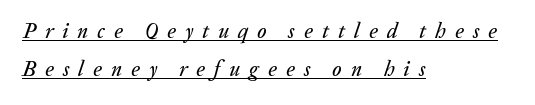
Q: Is the text italic (slanted)? A: Yes, it leans right by about 20 degrees.
Q: Is the text underlined? A: Yes.
Q: How is the paragraph aligned? A: Left-aligned.
Q: Is the spacing between letters normal or unusually wide? A: Unusually wide.
